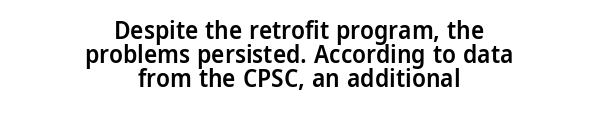
{"italic": "no", "bold": "semi", "underline": "no", "align": "center", "line_spacing": "tight", "line_spacing_ratio": 0.96, "letter_spacing": "normal", "letter_spacing_em": 0.0, "glyph_px": 25}
